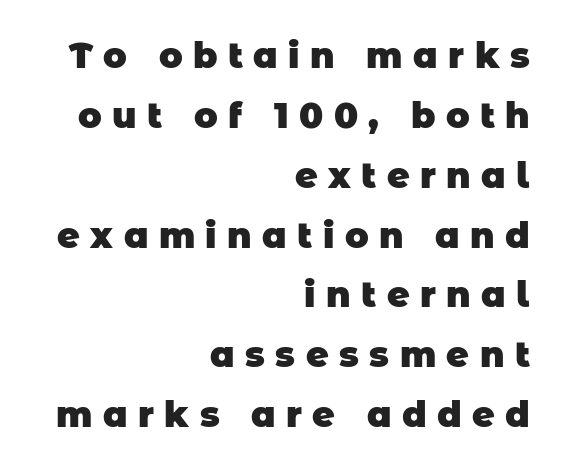
{"serif": "no", "bold": "yes", "weight": "heavy", "width": "normal", "stroke_contrast": "low", "x_height": "large", "monospaced": "no", "underline": "no", "align": "right", "line_spacing_ratio": 1.71, "letter_spacing": "wide", "letter_spacing_em": 0.3, "glyph_px": 35}
